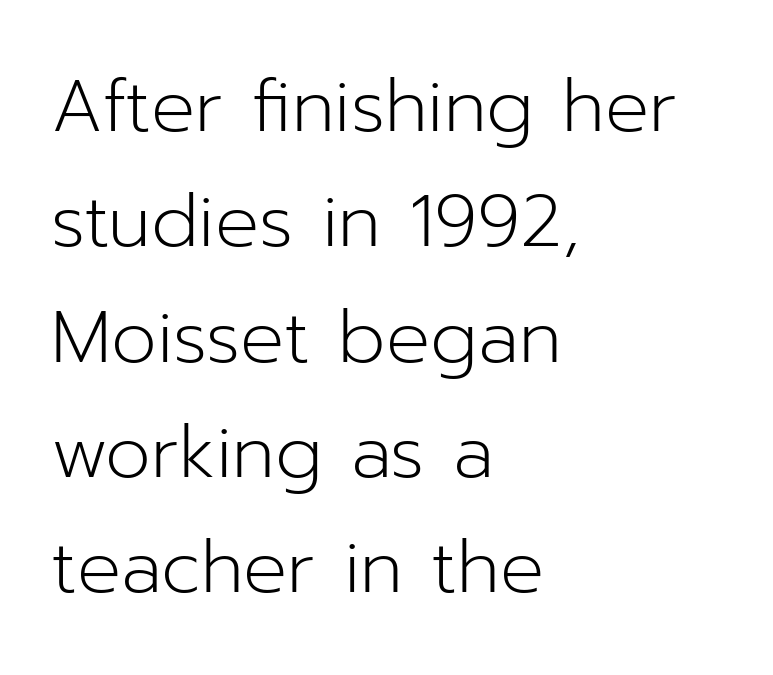
{"serif": "no", "italic": "no", "bold": "no", "weight": "light", "width": "normal", "stroke_contrast": "low", "x_height": "medium", "monospaced": "no", "underline": "no", "align": "left", "line_spacing": "normal", "line_spacing_ratio": 1.58, "letter_spacing": "normal", "letter_spacing_em": 0.0, "glyph_px": 73}
